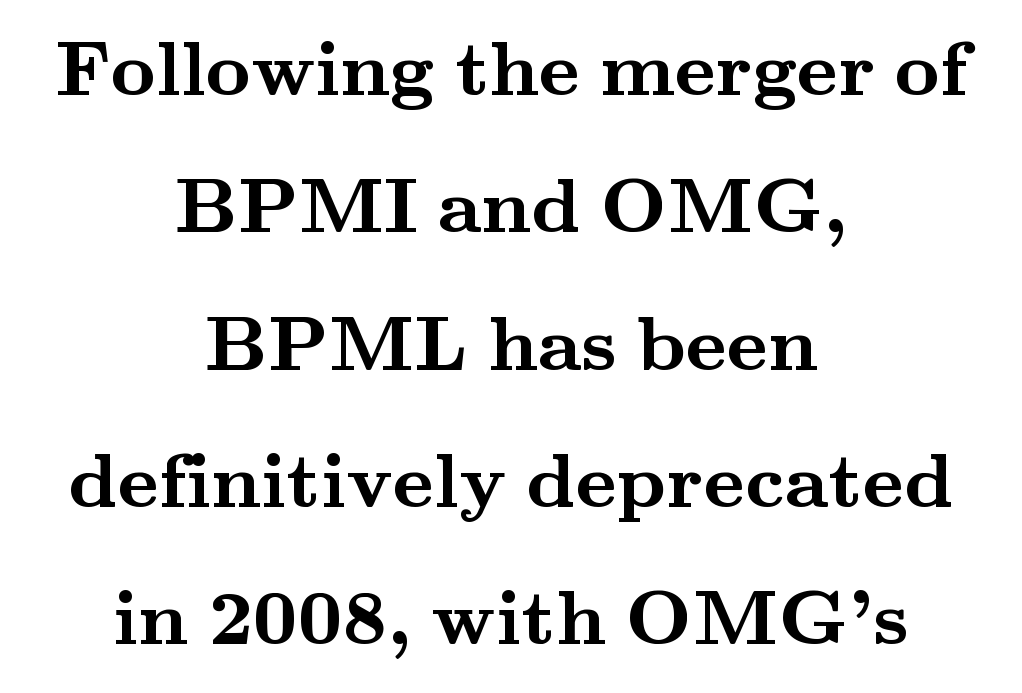
Q: Is the text bold? A: Yes.
Q: Is the text italic (slanted)? A: No, it is upright.
Q: Is the typeface a serif or a sans-serif typeface? A: Serif.
Q: Is the text underlined? A: No.
Q: How is the paragraph aligned? A: Centered.
Q: Is the spacing between letters normal or unusually wide? A: Normal.
Q: Width (condensed, normal, or wide)? A: Wide.
Q: Stroke contrast? A: Medium.
Q: x-height? A: Small.
Q: Monospaced? A: No.
